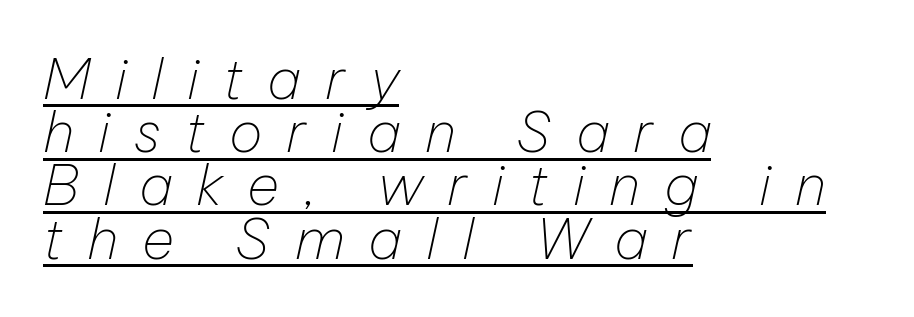
{"italic": "yes", "lean": "right", "slant_degrees": 12, "bold": "no", "weight": "thin", "width": "normal", "stroke_contrast": "low", "x_height": "medium", "monospaced": "no", "underline": "yes", "align": "left", "line_spacing": "tight", "line_spacing_ratio": 0.95, "letter_spacing": "wide", "letter_spacing_em": 0.43, "glyph_px": 56}
